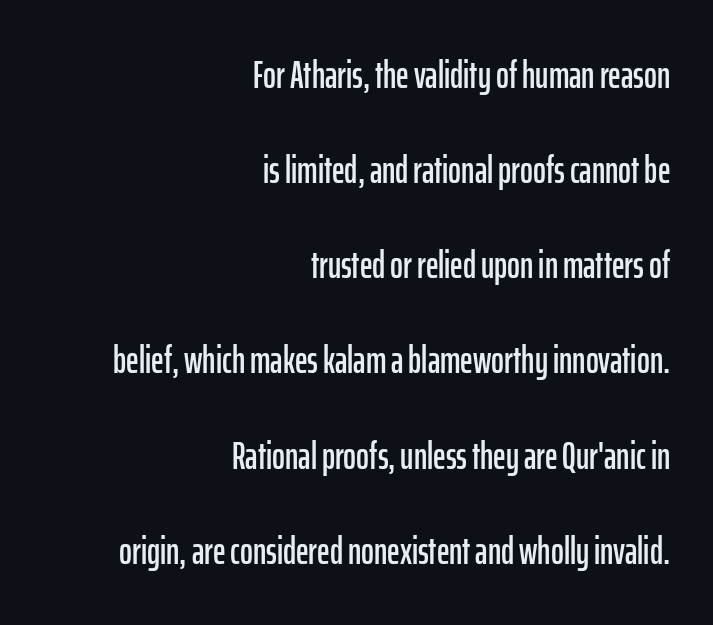
The text was rendered using a sans face with plain stroke endings. Standard letterfit; no display-style spreading of the glyphs. Leading: increased. These lines are rendered in a variable-pitch font.
